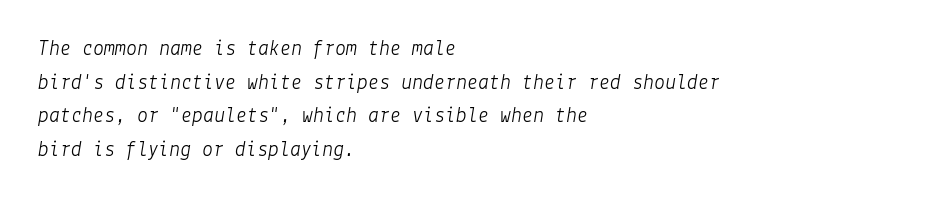
{"italic": "yes", "lean": "right", "slant_degrees": 9, "bold": "no", "underline": "no", "align": "left", "line_spacing": "normal", "line_spacing_ratio": 1.53, "letter_spacing": "normal", "letter_spacing_em": 0.0, "glyph_px": 22}
